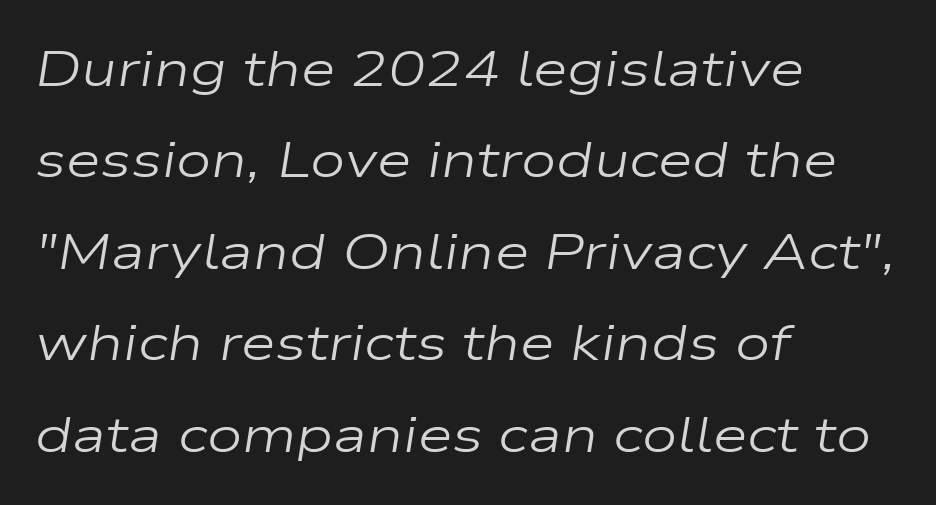
A clean baseline with only descenders dipping below it. The font sits on the lighter half of the weight spectrum, regular included. Rendered with sloped, italic letterforms. These lines stack with their left ends in a neat column.
